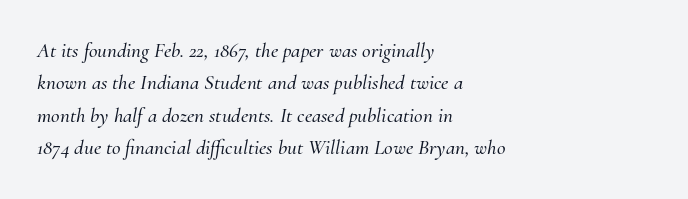
The image shows 21 px text type, italic (leaning right); set left-aligned, normal line spacing (1.54x), normal letter spacing, not underlined.
